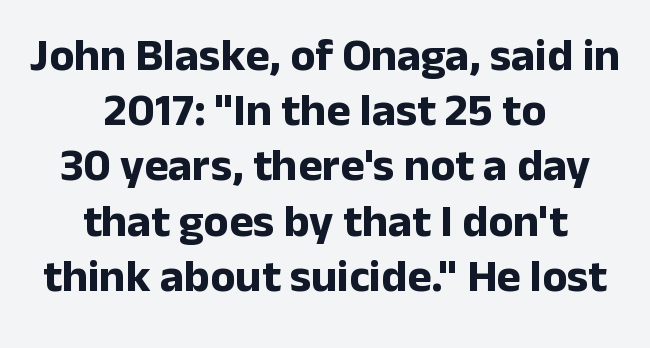
Q: Is the text bold? A: Yes.
Q: Is the text italic (slanted)? A: No, it is upright.
Q: Is the typeface a serif or a sans-serif typeface? A: Sans-serif.
Q: Is the text underlined? A: No.
Q: How is the paragraph aligned? A: Centered.
Q: Is the spacing between letters normal or unusually wide? A: Normal.
Q: Width (condensed, normal, or wide)? A: Normal.
Q: Stroke contrast? A: Low.
Q: x-height? A: Medium.
Q: Monospaced? A: No.
